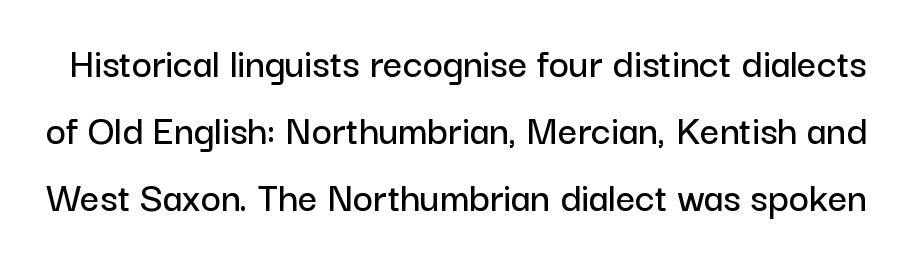
A normal amount of white space separates one row of letters from the next. This rendering leaves character spacing at its baseline value. Note the varied advance widths — an 'i' is clearly narrower than an 'm'. This rendering features lettering with no underline. Look at the bottom of the vertical strokes: they stop flat, with no serifs. When letters stand straight like this, we call the style roman or upright.
